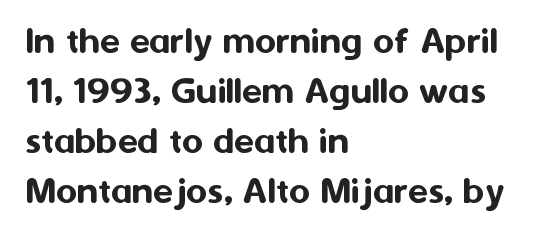
{"serif": "no", "italic": "no", "width": "normal", "stroke_contrast": "medium", "x_height": "medium", "monospaced": "no", "underline": "no", "align": "left", "line_spacing_ratio": 1.22, "letter_spacing": "normal", "letter_spacing_em": 0.0, "glyph_px": 41}
